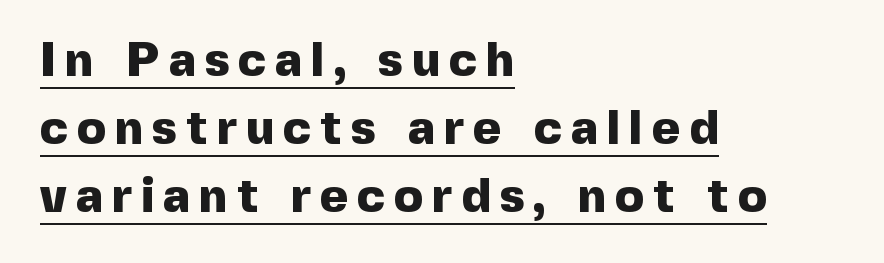
A typographer would call this underscored text. The letters stand straight up with perfectly vertical stems. Horizontally, the lines are justified to the leading edge only. A sans-serif font was chosen for this passage. Reading down the column, the eye jumps a familiar distance to each next line. As a designer I'd log this as weight 700, bold.
